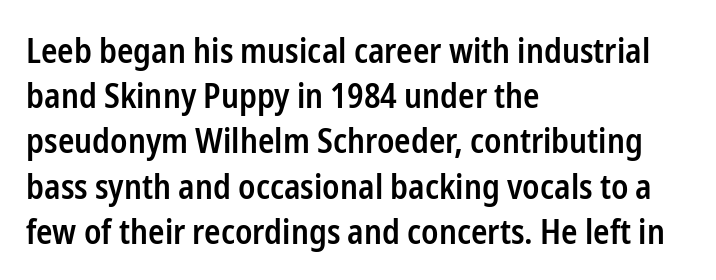
The image shows 34 px semibold, condensed sans-serif type, upright; set left-aligned, normal line spacing (1.33x), normal letter spacing, not underlined; low stroke contrast and a medium x-height.
